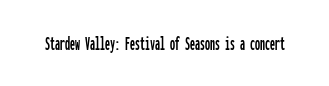
{"italic": "no", "underline": "no", "letter_spacing": "normal", "letter_spacing_em": 0.0, "glyph_px": 20}
